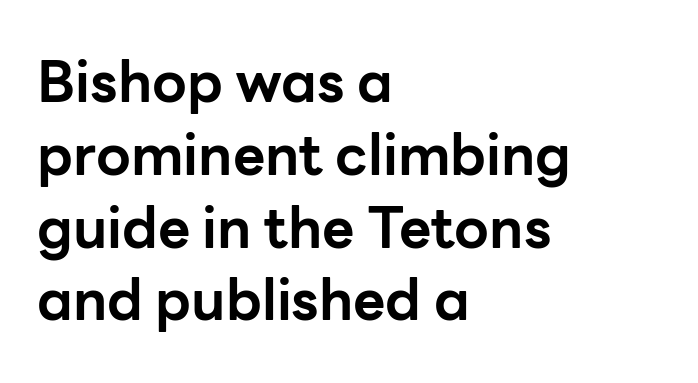
The image shows 56 px bold sans-serif type, upright; set left-aligned, normal line spacing (1.3x), normal letter spacing, not underlined; low stroke contrast and a medium x-height.
